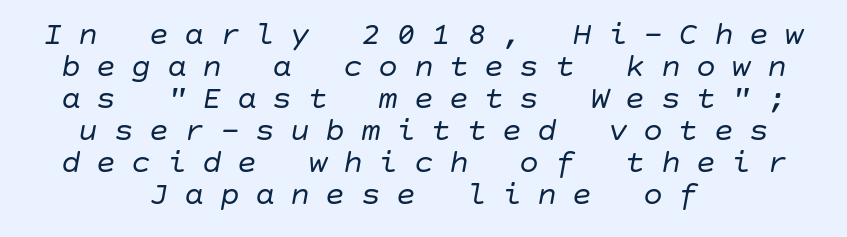
{"italic": "yes", "lean": "right", "slant_degrees": 10, "bold": "no", "weight": "regular", "width": "normal", "stroke_contrast": "low", "x_height": "large", "underline": "no", "align": "center", "line_spacing": "tight", "line_spacing_ratio": 0.97, "letter_spacing": "wide", "letter_spacing_em": 0.47, "glyph_px": 33}
